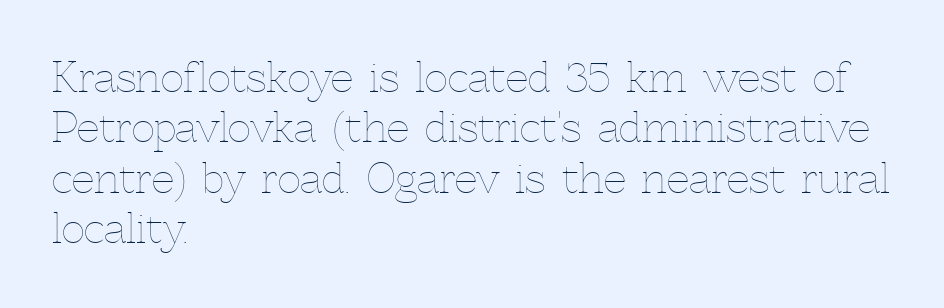
{"italic": "no", "bold": "no", "weight": "thin", "width": "normal", "x_height": "medium", "monospaced": "no", "underline": "no", "align": "left", "line_spacing": "normal", "line_spacing_ratio": 1.26, "letter_spacing": "normal", "letter_spacing_em": 0.0, "glyph_px": 40}
